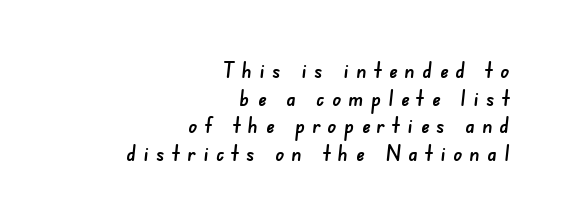
The image shows 22 px text type; set right-aligned, normal line spacing (1.26x), unusually wide letter spacing (+0.34 em), not underlined.
